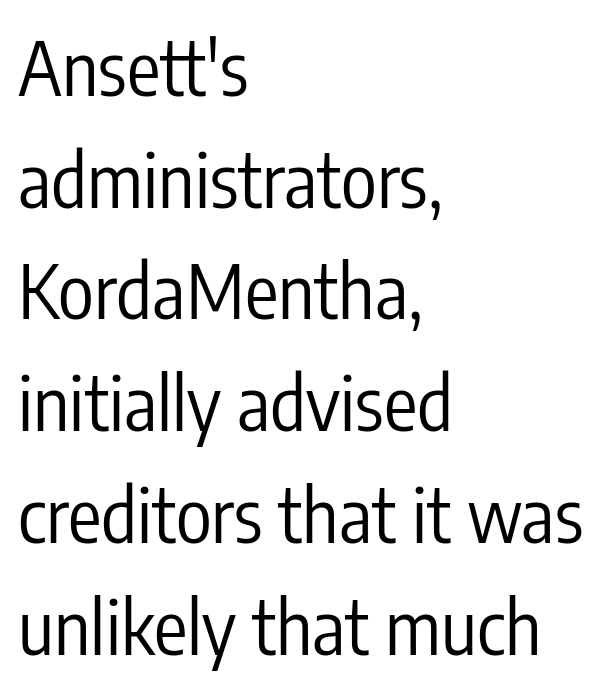
Q: Is the text bold? A: No.
Q: Is the text italic (slanted)? A: No, it is upright.
Q: Is the typeface a serif or a sans-serif typeface? A: Sans-serif.
Q: Is the text underlined? A: No.
Q: How is the paragraph aligned? A: Left-aligned.
Q: Is the spacing between letters normal or unusually wide? A: Normal.
Q: Is the spacing between lines tight, normal or loose? A: Normal.
Q: Width (condensed, normal, or wide)? A: Condensed.
Q: Stroke contrast? A: Low.
Q: x-height? A: Medium.
Q: Monospaced? A: No.
